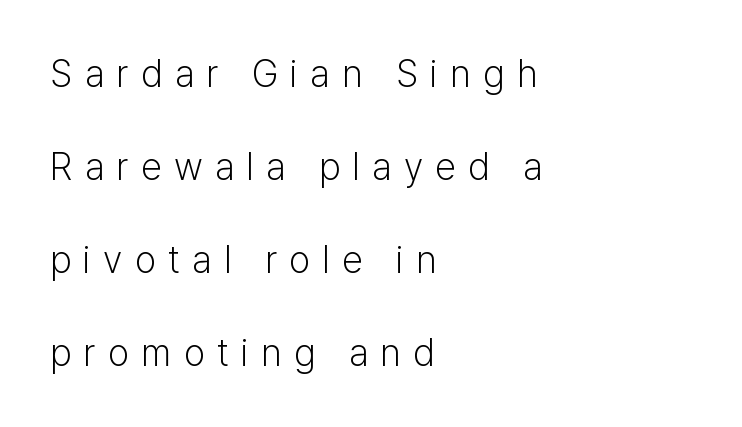
Q: Is the text bold? A: No.
Q: Is the text italic (slanted)? A: No, it is upright.
Q: Is the typeface a serif or a sans-serif typeface? A: Sans-serif.
Q: Is the text underlined? A: No.
Q: How is the paragraph aligned? A: Left-aligned.
Q: Is the spacing between letters normal or unusually wide? A: Unusually wide.
Q: Is the spacing between lines tight, normal or loose? A: Loose.
Q: Width (condensed, normal, or wide)? A: Normal.
Q: Stroke contrast? A: Low.
Q: x-height? A: Medium.
Q: Monospaced? A: No.
